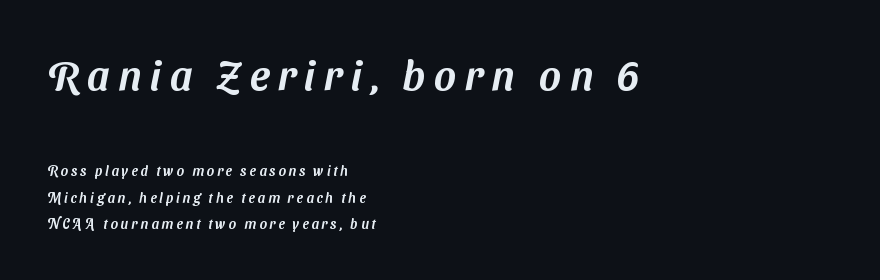
Does extra space separate the letters? Yes, quite a lot of it. Visually, the top section dominates because its glyphs are scaled up. The area under the type is left untouched. Leading: increased. Each letter's strokes conclude bluntly, with no projecting serifs. The lines in this sample share a left origin and differ only in where they stop.
